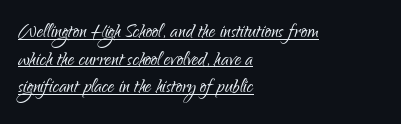
Q: Is the text bold? A: No.
Q: Is the text italic (slanted)? A: Yes.
Q: Is the text underlined? A: Yes.
Q: How is the paragraph aligned? A: Left-aligned.
Q: Is the spacing between letters normal or unusually wide? A: Normal.
Q: Is the spacing between lines tight, normal or loose? A: Tight.
